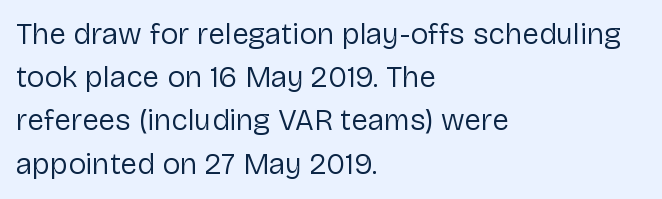
Nope, not italic — everything's standing straight. The rendering shows plain stroke endings on the letterforms — a sans-serif design. Evenly set lines give the paragraph a standard silhouette. Letters rest on an invisible, unmarked baseline.
